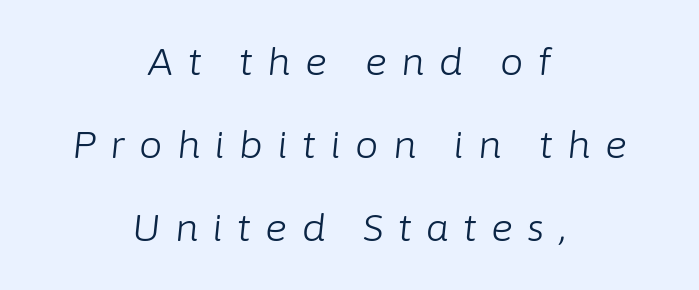
{"italic": "yes", "lean": "right", "slant_degrees": 6, "bold": "no", "weight": "light", "width": "normal", "stroke_contrast": "low", "x_height": "medium", "monospaced": "no", "underline": "no", "align": "center", "line_spacing": "loose", "line_spacing_ratio": 2.24, "letter_spacing": "wide", "letter_spacing_em": 0.39, "glyph_px": 37}
